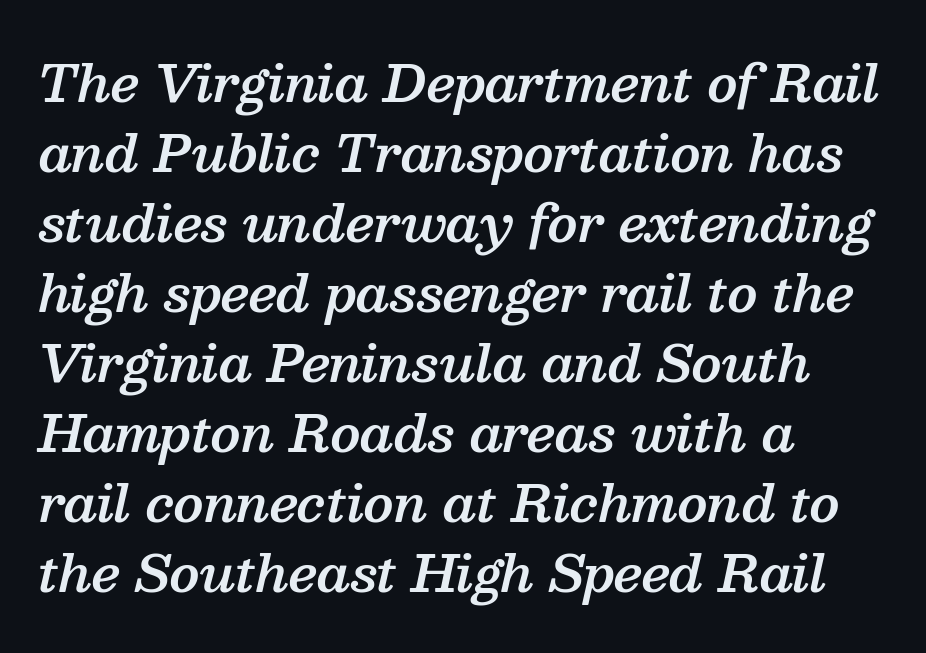
This is the in-between weight designers call semibold or demi. The passage shown is typed in a proportional face where columns would drift. Regarding serifs, this sample has them. The string is rendered with underlining switched off.
